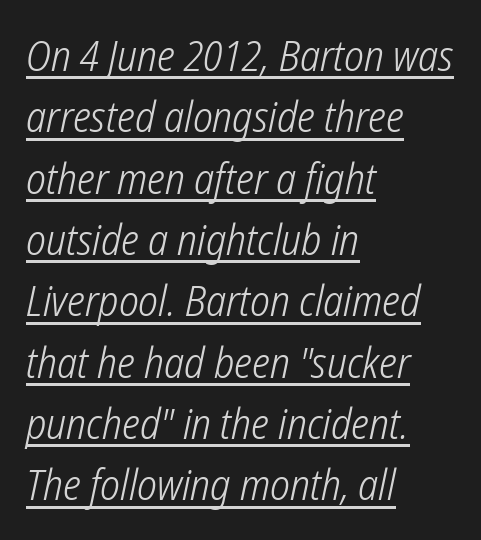
Q: Is the text bold? A: No.
Q: Is the typeface a serif or a sans-serif typeface? A: Sans-serif.
Q: Is the text underlined? A: Yes.
Q: How is the paragraph aligned? A: Left-aligned.
Q: Is the spacing between letters normal or unusually wide? A: Normal.
Q: Is the spacing between lines tight, normal or loose? A: Normal.
Q: Width (condensed, normal, or wide)? A: Condensed.
Q: Stroke contrast? A: Low.
Q: x-height? A: Medium.
Q: Monospaced? A: No.
